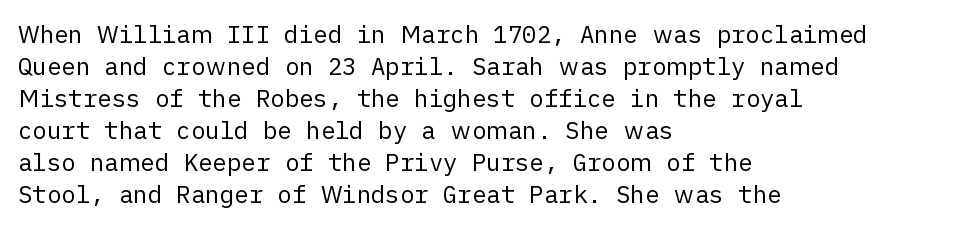
The image shows 24 px text type, upright; set left-aligned, normal line spacing (1.33x), normal letter spacing, not underlined.
